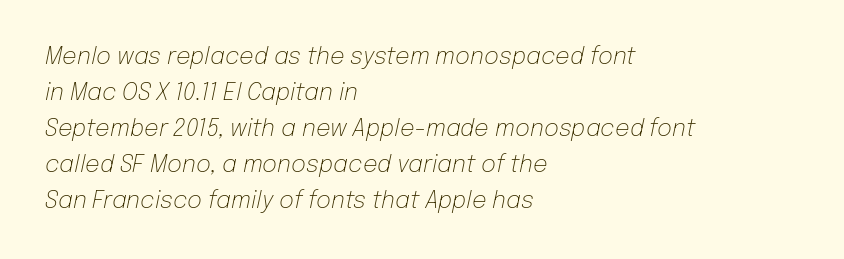
Successive baselines arrive at the customary interval. Only glyphs here, with clear space below each row. Weight: not bold — regular or lighter. The line texture is even and compact thanks to regular tracking. The paragraph has a hard left edge and a soft right edge. Slanted lettering throughout.
